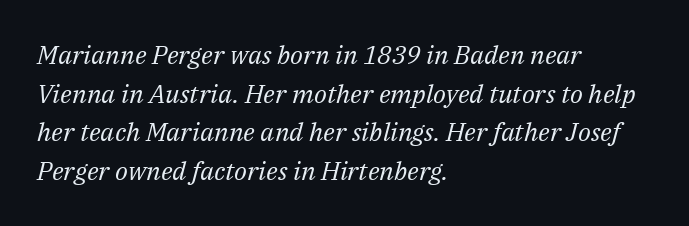
The image shows 26 px text type, italic (leaning right); set left-aligned, normal line spacing (1.49x), normal letter spacing, not underlined.
